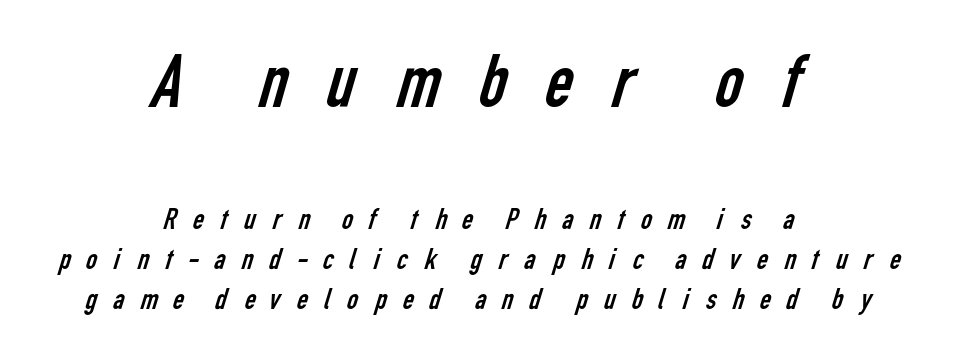
The image shows 77 px regular-weight, condensed sans-serif type; set centered, normal line spacing (1.28x), unusually wide letter spacing (+0.41 em), not underlined; the first (top) block is 2.48x larger; low stroke contrast and a medium x-height.
